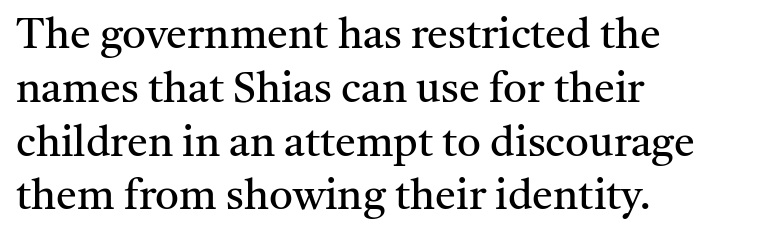
Q: Is the text bold? A: No.
Q: Is the text italic (slanted)? A: No, it is upright.
Q: Is the typeface a serif or a sans-serif typeface? A: Serif.
Q: Is the text underlined? A: No.
Q: How is the paragraph aligned? A: Left-aligned.
Q: Is the spacing between letters normal or unusually wide? A: Normal.
Q: Is the spacing between lines tight, normal or loose? A: Normal.
Q: Width (condensed, normal, or wide)? A: Normal.
Q: Stroke contrast? A: Medium.
Q: x-height? A: Medium.
Q: Monospaced? A: No.
